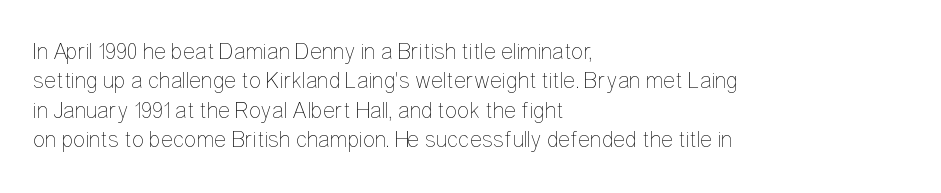
The image shows 23 px text type, upright; set left-aligned, normal line spacing (1.28x), normal letter spacing, not underlined.
